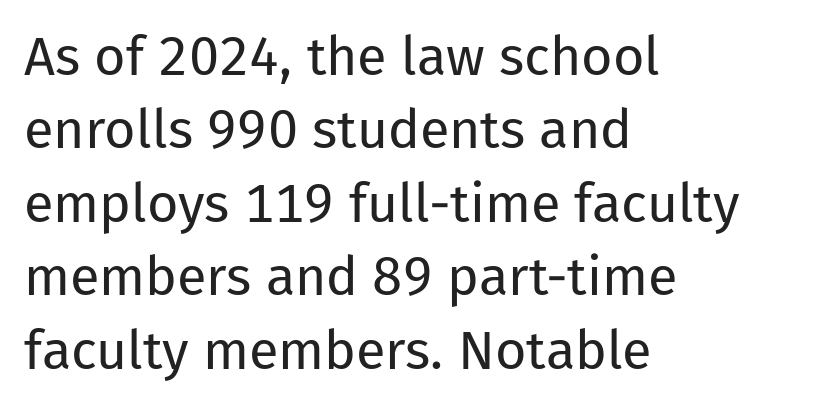
The image shows 54 px regular-weight sans-serif type, upright; set left-aligned, normal line spacing (1.36x), normal letter spacing, not underlined; low stroke contrast and a medium x-height.
